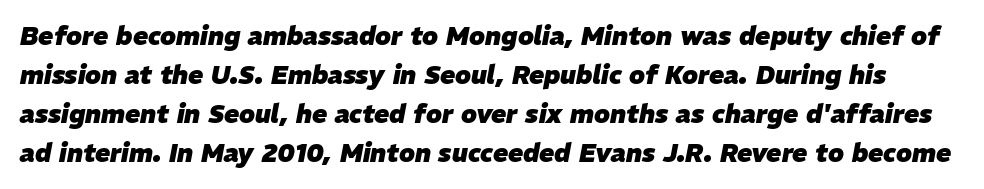
{"italic": "yes", "lean": "right", "slant_degrees": 11, "bold": "yes", "underline": "no", "line_spacing": "normal", "line_spacing_ratio": 1.56, "letter_spacing": "normal", "letter_spacing_em": 0.0, "glyph_px": 25}
